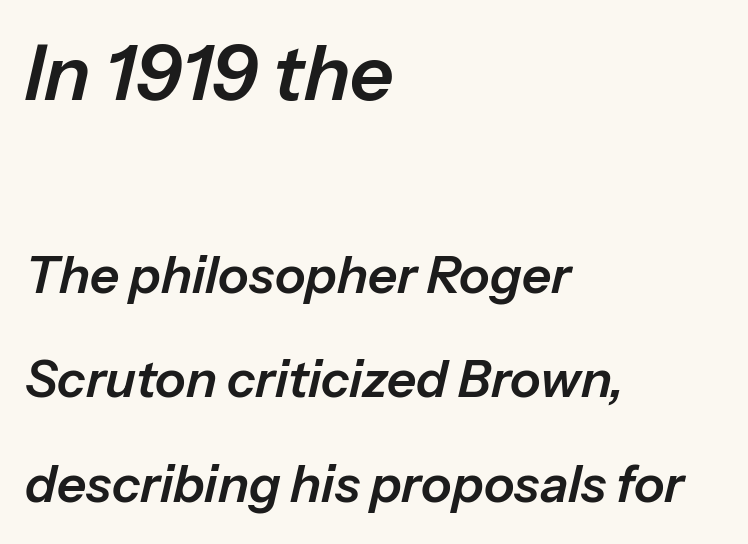
Q: Is the text italic (slanted)? A: Yes, it leans right by about 13 degrees.
Q: Is the text underlined? A: No.
Q: How is the paragraph aligned? A: Left-aligned.
Q: Is the spacing between letters normal or unusually wide? A: Normal.
Q: Is the spacing between lines tight, normal or loose? A: Loose.
Q: Which block of text is set in a larger size, the first (top) or the second (bottom)? A: The first (top) one.
Q: Width (condensed, normal, or wide)? A: Normal.
Q: Stroke contrast? A: Low.
Q: x-height? A: Medium.
Q: Monospaced? A: No.
